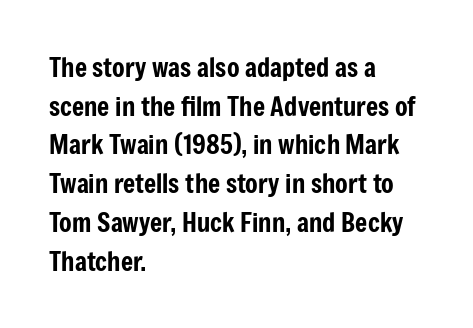
If you measured baseline to baseline, you'd find a middling distance. The line texture is even and compact thanks to regular tracking. Descender tails drop into unmarked territory. Posture: upright roman. Horizontally, the lines are justified to the leading edge only.
